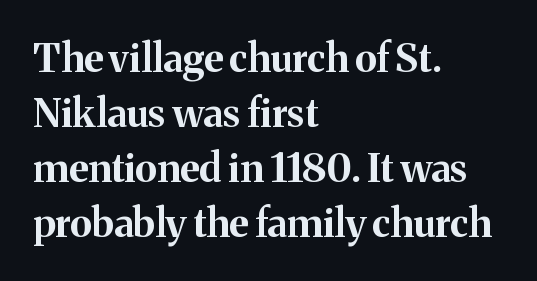
Q: Is the text bold? A: Yes.
Q: Is the text italic (slanted)? A: No, it is upright.
Q: Is the typeface a serif or a sans-serif typeface? A: Serif.
Q: Is the text underlined? A: No.
Q: How is the paragraph aligned? A: Left-aligned.
Q: Is the spacing between letters normal or unusually wide? A: Normal.
Q: Is the spacing between lines tight, normal or loose? A: Normal.
Q: Width (condensed, normal, or wide)? A: Normal.
Q: Stroke contrast? A: Medium.
Q: x-height? A: Medium.
Q: Monospaced? A: No.
